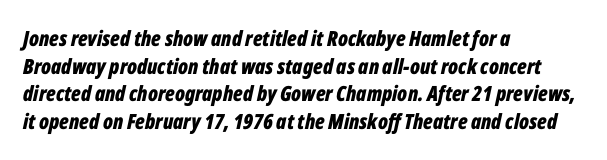
{"italic": "yes", "lean": "right", "slant_degrees": 12, "bold": "yes", "underline": "no", "align": "left", "line_spacing": "normal", "line_spacing_ratio": 1.32, "letter_spacing": "normal", "letter_spacing_em": 0.0, "glyph_px": 21}
